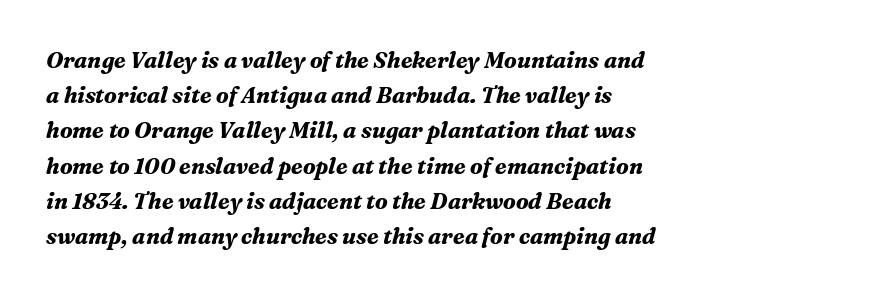
Every character sits at an angle, as italics do. The horizontal fit of the characters is conventional and even. Underlining? Definitely not there. The compositor pushed each line to the left boundary. Summary of weight: heavy, a full bold.
